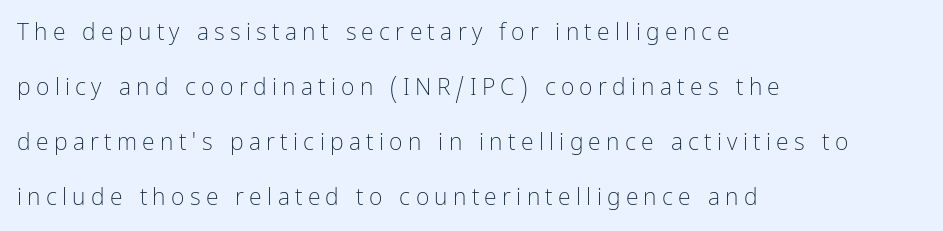
In CSS terms this would be text-align: left. Designer's note — italics off, roman on. Characters follow at a spacing far wider than the type designer built in. The font is comparable to plain body text, perhaps lighter. A great deal of white space separates one row of letters from the next. Each row of text sits above clean, open space.
